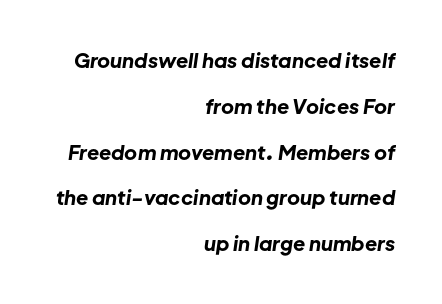
{"italic": "yes", "lean": "right", "slant_degrees": 8, "bold": "yes", "underline": "no", "align": "right", "line_spacing": "loose", "line_spacing_ratio": 2.29, "letter_spacing": "normal", "letter_spacing_em": 0.0, "glyph_px": 20}
